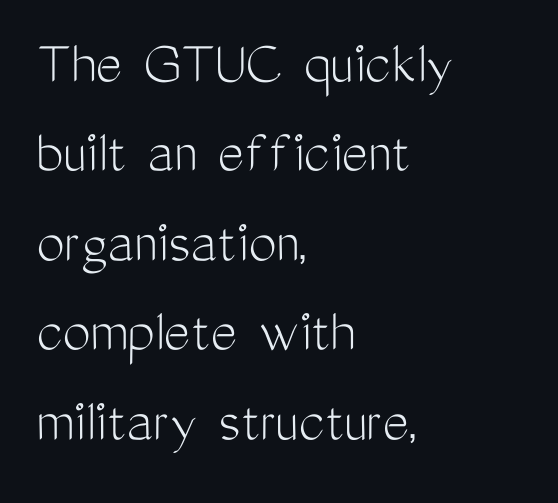
One glance says typical: line gaps are just what's usual. This is roman type, the default non-slanted kind. Nothing unusual about the tracking: characters are spaced as the font intends. Regarding serifs, this sample does without them.
